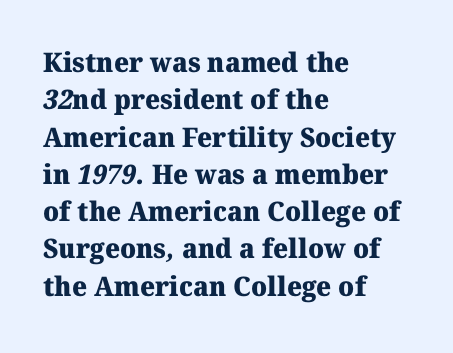
{"bold": "yes", "underline": "no", "align": "left", "line_spacing": "normal", "line_spacing_ratio": 1.38, "letter_spacing": "normal", "letter_spacing_em": 0.0, "glyph_px": 27}
